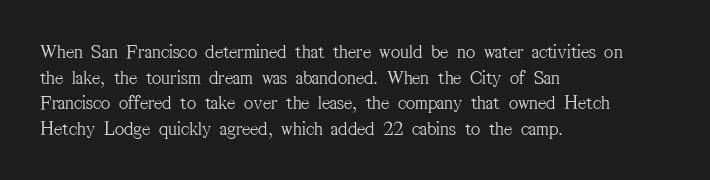
The image shows 20 px text type, upright; set left-aligned, normal line spacing (1.28x), normal letter spacing, not underlined.
